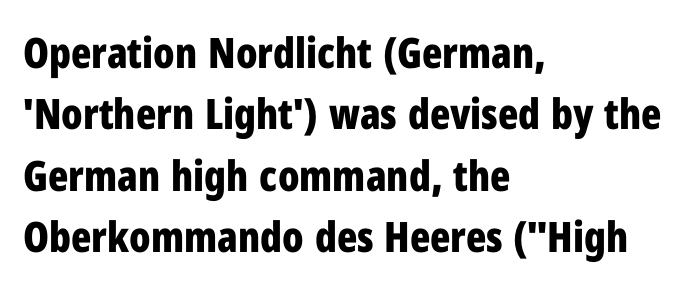
The image shows 42 px bold, condensed sans-serif type, upright; set left-aligned, normal line spacing (1.46x), normal letter spacing, not underlined; low stroke contrast and a medium x-height.
